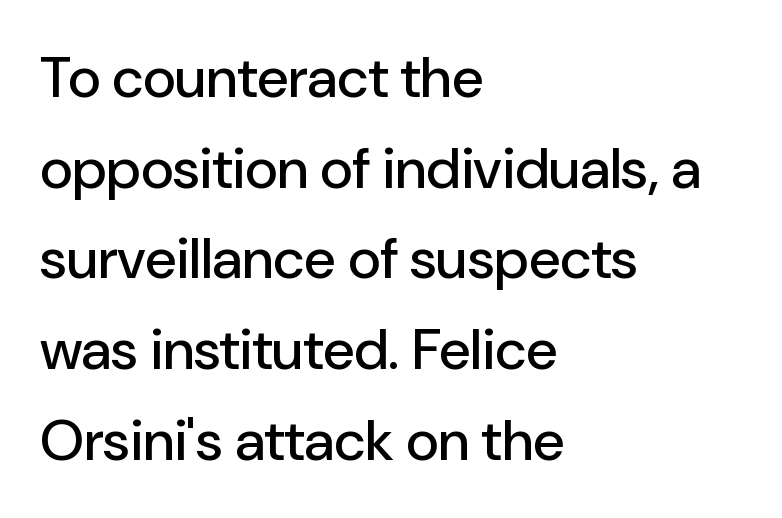
Q: Is the text italic (slanted)? A: No, it is upright.
Q: Is the typeface a serif or a sans-serif typeface? A: Sans-serif.
Q: Is the text underlined? A: No.
Q: How is the paragraph aligned? A: Left-aligned.
Q: Is the spacing between letters normal or unusually wide? A: Normal.
Q: Is the spacing between lines tight, normal or loose? A: Normal.
Q: Width (condensed, normal, or wide)? A: Normal.
Q: Stroke contrast? A: Low.
Q: x-height? A: Medium.
Q: Monospaced? A: No.
